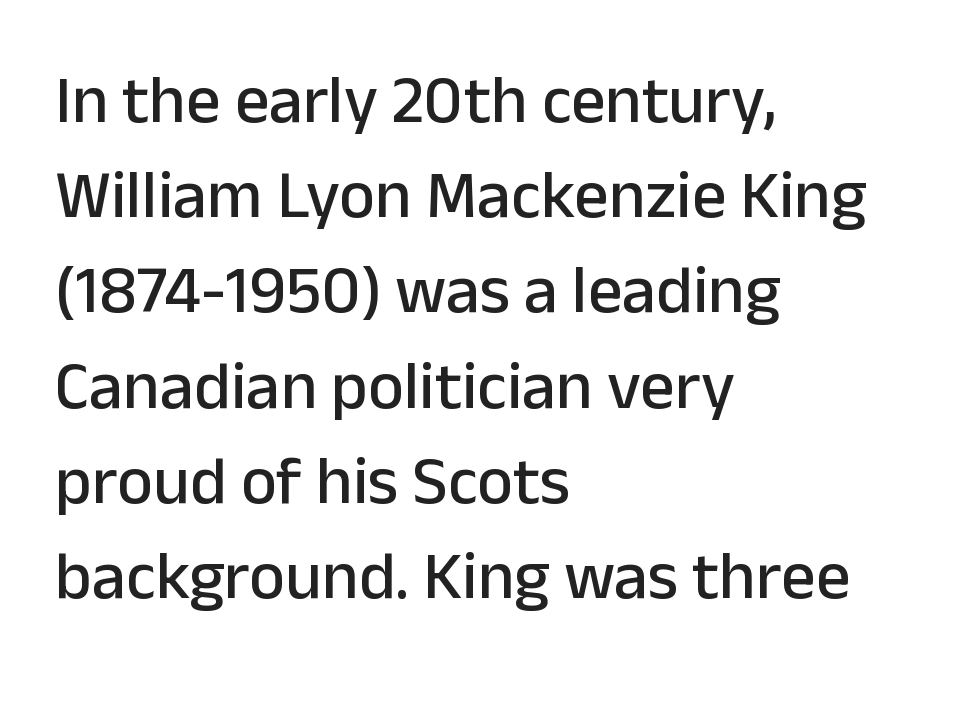
The gap between lines stays unmarked. Each line starts at the same left margin while the right side varies. Successive baselines arrive at the customary interval. Posture: straight, roman, zero tilt. A typesetter would label this face a sans. Tracking value appears to be zero — textbook default spacing.
